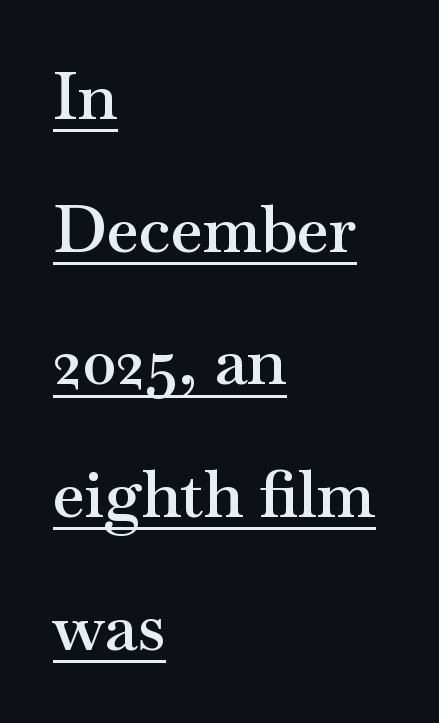
Leading is clearly above the norm, producing a sparse column. What kind of face is this? One with serifs. The glyphs have the mass of a demibold cut, below bold. When letters stand straight like this, we call the style roman or upright.
